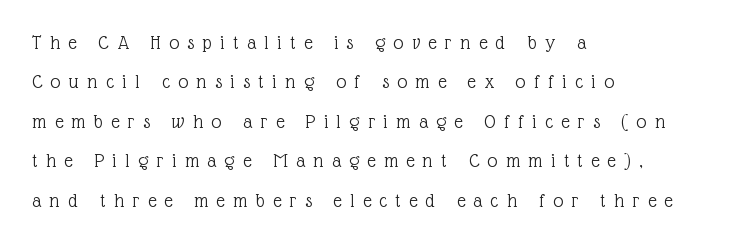
Q: Is the text bold? A: No.
Q: Is the text italic (slanted)? A: No, it is upright.
Q: Is the text underlined? A: No.
Q: How is the paragraph aligned? A: Left-aligned.
Q: Is the spacing between letters normal or unusually wide? A: Unusually wide.
Q: Is the spacing between lines tight, normal or loose? A: Loose.
